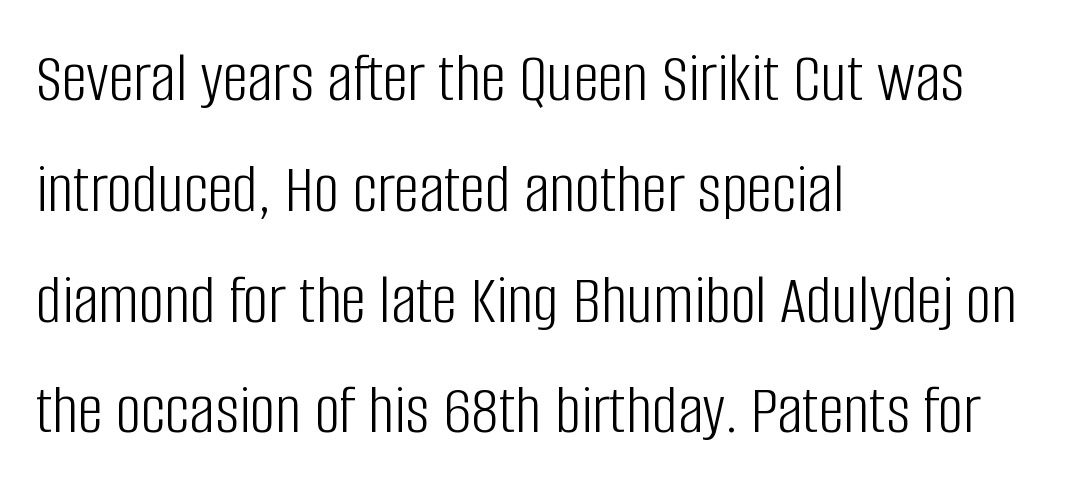
Q: Is the text bold? A: No.
Q: Is the text italic (slanted)? A: No, it is upright.
Q: Is the typeface a serif or a sans-serif typeface? A: Sans-serif.
Q: Is the text underlined? A: No.
Q: How is the paragraph aligned? A: Left-aligned.
Q: Is the spacing between letters normal or unusually wide? A: Normal.
Q: Is the spacing between lines tight, normal or loose? A: Normal.
Q: Width (condensed, normal, or wide)? A: Condensed.
Q: Stroke contrast? A: Low.
Q: x-height? A: Large.
Q: Monospaced? A: No.
